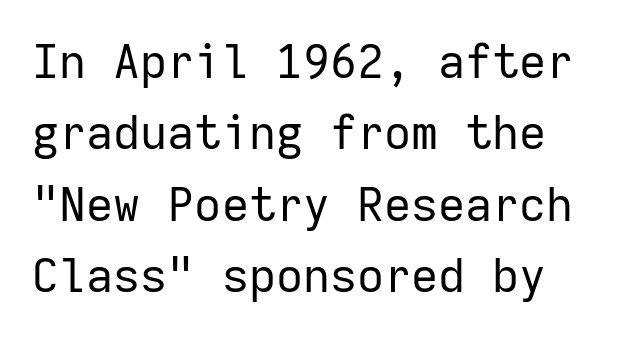
{"serif": "no", "italic": "no", "bold": "no", "weight": "regular", "width": "normal", "stroke_contrast": "low", "x_height": "medium", "monospaced": "yes", "underline": "no", "align": "left", "line_spacing": "normal", "line_spacing_ratio": 1.52, "letter_spacing": "normal", "letter_spacing_em": 0.0, "glyph_px": 47}
